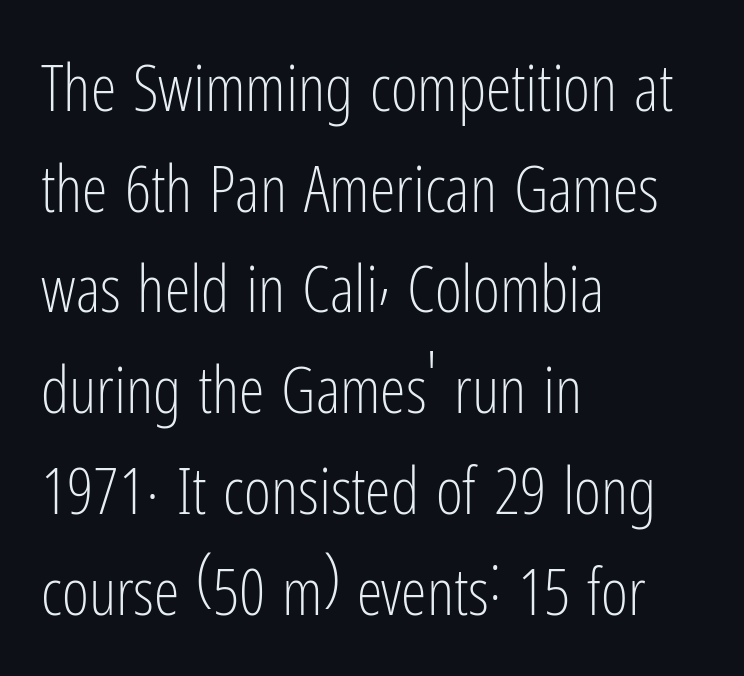
{"serif": "no", "italic": "no", "bold": "no", "weight": "light", "width": "condensed", "stroke_contrast": "low", "x_height": "medium", "monospaced": "no", "underline": "no", "align": "left", "line_spacing": "normal", "line_spacing_ratio": 1.55, "letter_spacing": "normal", "letter_spacing_em": 0.0, "glyph_px": 65}
